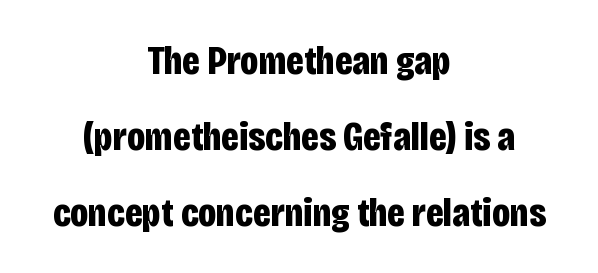
Q: Is the text bold? A: Yes.
Q: Is the text italic (slanted)? A: No, it is upright.
Q: Is the typeface a serif or a sans-serif typeface? A: Sans-serif.
Q: Is the text underlined? A: No.
Q: How is the paragraph aligned? A: Centered.
Q: Is the spacing between letters normal or unusually wide? A: Normal.
Q: Width (condensed, normal, or wide)? A: Condensed.
Q: Stroke contrast? A: Low.
Q: x-height? A: Large.
Q: Monospaced? A: No.
